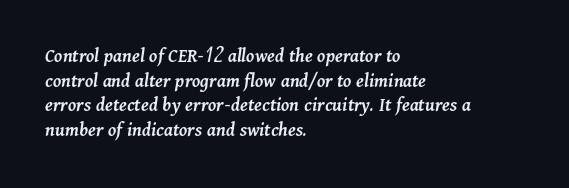
Tracking here is standard; glyphs follow each other at the usual distance. The characters look somewhat weighty, a semibold short of true bold. Yep, that's italic — everything's leaning. Each row of text sits above clean, open space.
